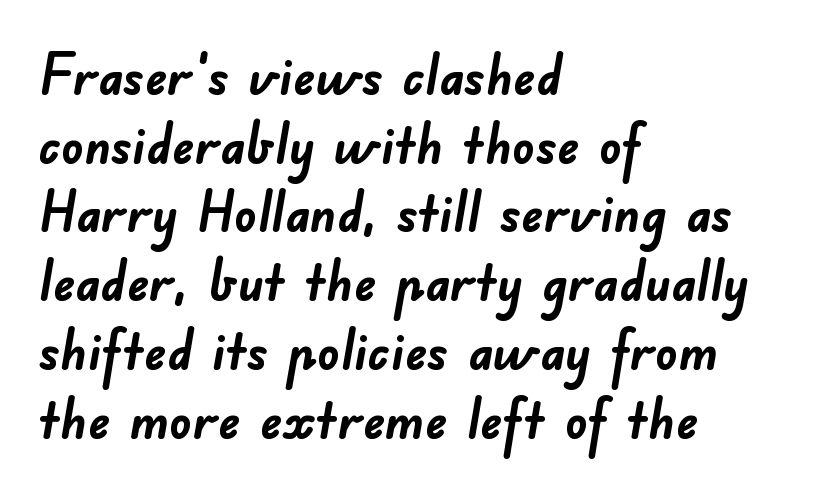
A student would call this left alignment; a typographer would say flush left, rag right. The letters advance in unequal steps, a hallmark of proportional type. These lines are composed in type without serifs. The string is rendered with underlining switched off. Vertical spacing — default. Heavy-handed strokes throughout: this text is bold.
